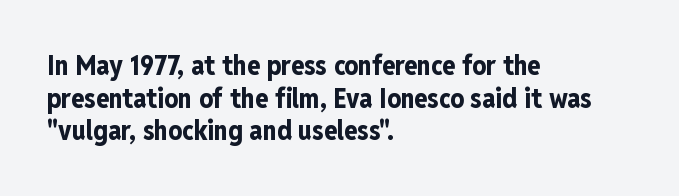
The glyphs are unaccompanied by any horizontal stroke below them. The passage shown is emphatically bold. The lettering holds an erect, upright posture throughout. Here the glyphs are tracked normally, forming tight word shapes.
